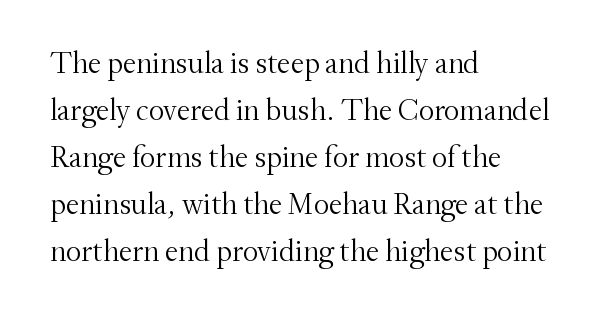
The image shows 30 px light serif type, upright; set left-aligned, normal line spacing (1.57x), normal letter spacing, not underlined; medium stroke contrast and a small x-height.
